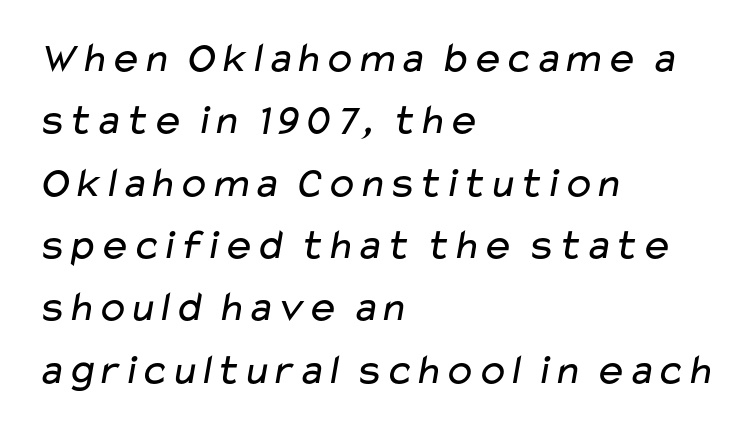
The image shows 43 px regular-weight, wide sans-serif type; set left-aligned, normal line spacing (1.45x), normal letter spacing, not underlined; low stroke contrast and a medium x-height.
